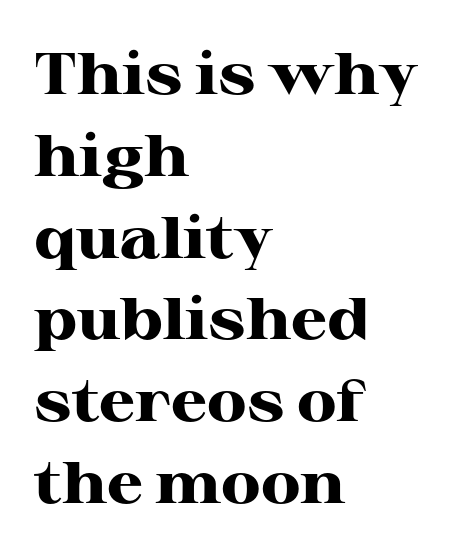
The axis of the letterforms is exactly vertical. The rendering uses a bold face; every stroke is thick and dark. A normal amount of white space separates one row of letters from the next. Nobody touched the tracking dial on this one. This rendering uses left alignment, leaving the right contour irregular. Do the characters align in a grid? No, the font is proportional.
